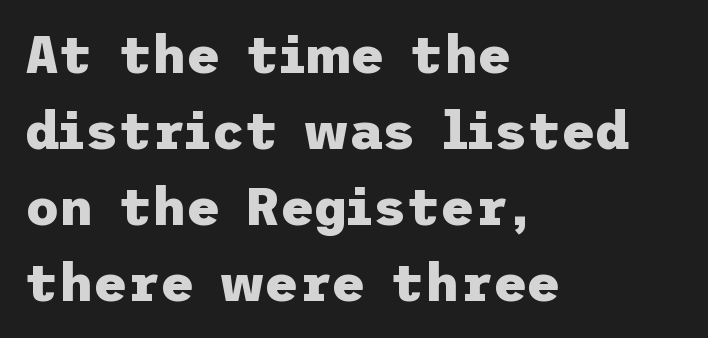
The image shows 52 px heavy sans-serif type, upright; set left-aligned, normal line spacing (1.46x), normal letter spacing, not underlined; low stroke contrast and a medium x-height.
